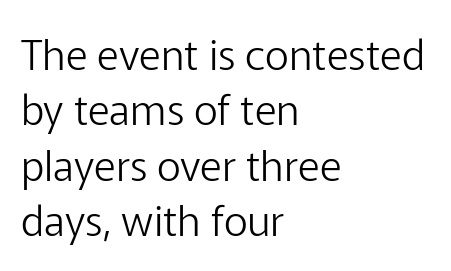
The image shows 42 px light sans-serif type, upright; set left-aligned, normal line spacing (1.32x), normal letter spacing, not underlined; low stroke contrast and a medium x-height.
